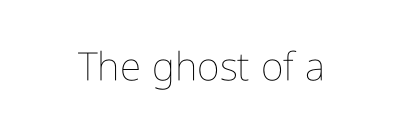
{"italic": "no", "bold": "no", "weight": "thin", "width": "condensed", "stroke_contrast": "low", "x_height": "medium", "monospaced": "no", "underline": "no", "letter_spacing": "normal", "letter_spacing_em": 0.0, "glyph_px": 39}
